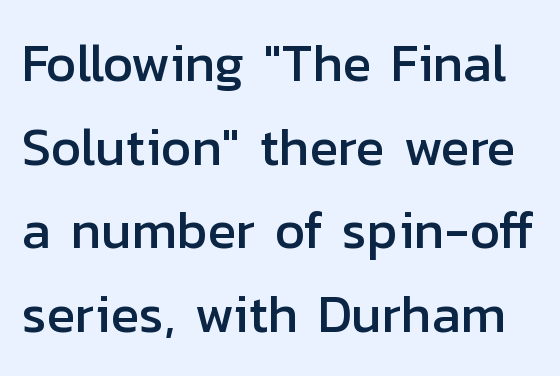
The image shows 53 px sans-serif type, upright; set normal line spacing (1.58x), normal letter spacing, not underlined; low stroke contrast and a medium x-height.
